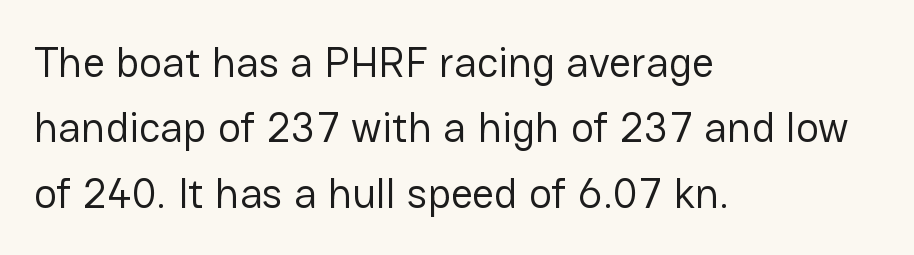
{"serif": "no", "italic": "no", "bold": "no", "weight": "regular", "width": "normal", "stroke_contrast": "low", "x_height": "medium", "monospaced": "no", "underline": "no", "align": "left", "line_spacing": "normal", "line_spacing_ratio": 1.52, "letter_spacing": "normal", "letter_spacing_em": 0.0, "glyph_px": 43}
